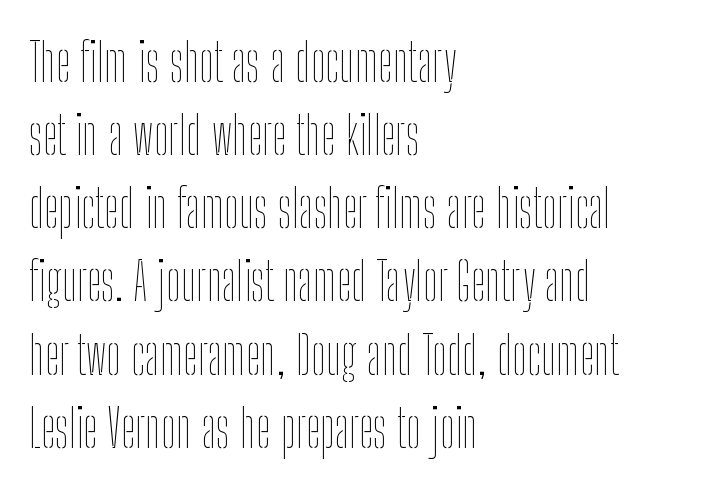
The image shows 53 px thin, condensed type, upright; set left-aligned, normal line spacing (1.38x), normal letter spacing, not underlined; low stroke contrast and a medium x-height.
